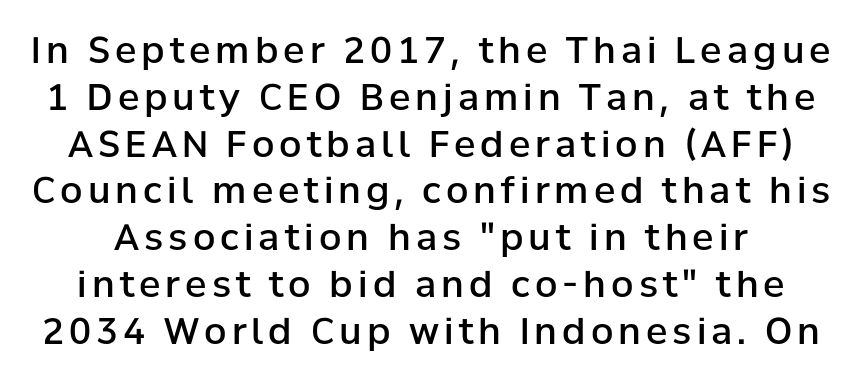
On the weight axis this lands at semibold, roughly 600. A typesetter would mark this as roman, not italic. Regular leading. Bare-footed words on every line. Is this a fixed-width face? No — the glyphs have proportional, varying widths.
